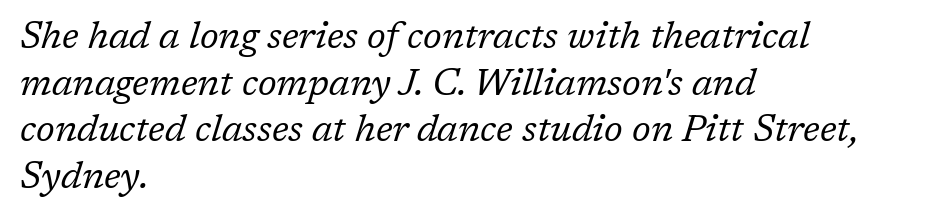
The image shows 37 px regular-weight serif type, italic (leaning right); set left-aligned, normal line spacing (1.26x), normal letter spacing, not underlined; low stroke contrast and a medium x-height.
